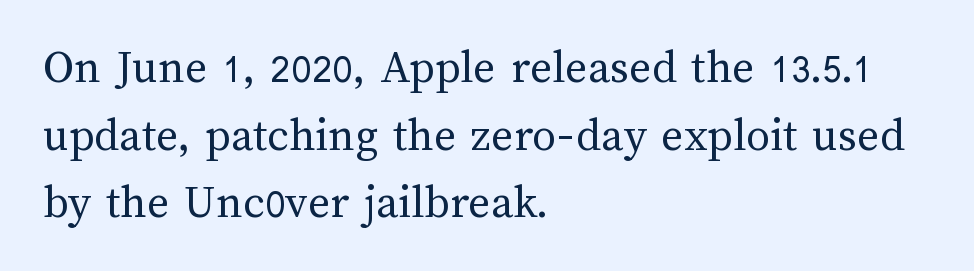
The image shows 48 px regular-weight type, upright; set left-aligned, normal line spacing (1.41x), normal letter spacing, not underlined; medium stroke contrast and a medium x-height.
